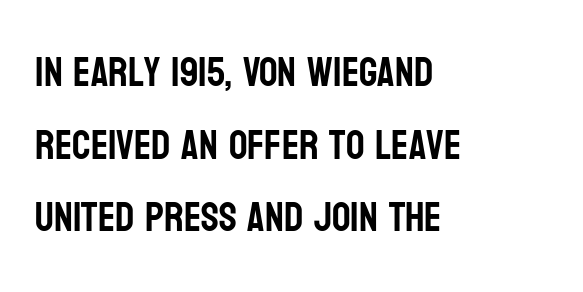
Unlike italic type, these characters show no tilt at all. Character widths vary here, with narrow letters taking less room than wide ones. Honestly, the letter spacing is just normal — you wouldn't notice it. Line beginnings align vertically; line endings do not. Has an underline been added? It has not. A typesetter would label this face a sans.
